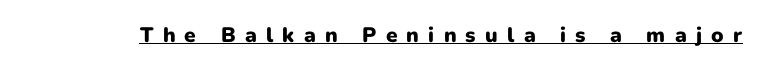
The letterforms stand isolated, each surrounded by extra space. The letters are bold, with thick, heavy strokes. Every character sits straight up, as roman type does. The passage shown is underscored from start to finish.
